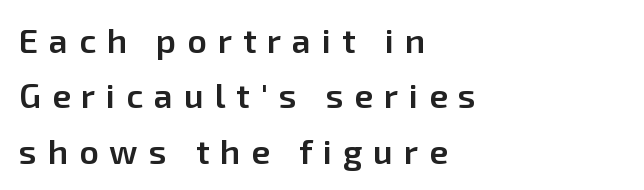
{"serif": "no", "italic": "no", "bold": "semi", "weight": "semibold", "width": "normal", "stroke_contrast": "low", "x_height": "medium", "monospaced": "no", "underline": "no", "align": "left", "line_spacing": "normal", "line_spacing_ratio": 1.63, "letter_spacing": "wide", "letter_spacing_em": 0.32, "glyph_px": 34}
